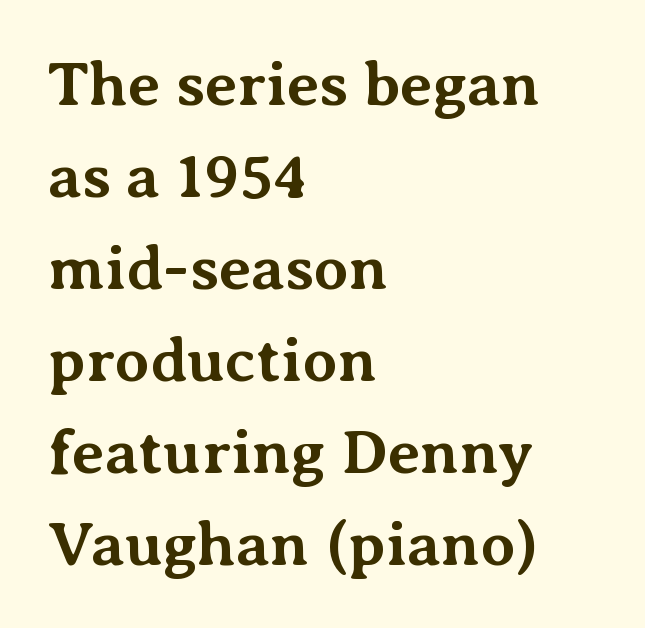
Posture: vertical. Compared with an ordinary text face, these strokes are far heavier — a full bold. What stands out about the letter spacing? Nothing — it is the standard amount. The passage shown is typed in a proportional face where columns would drift. A typesetter would label this face a serif.
